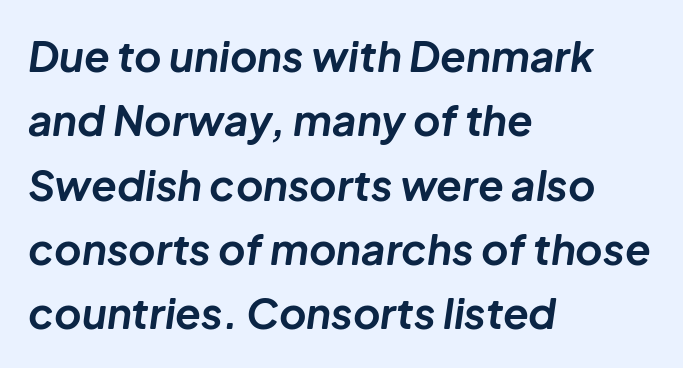
{"italic": "yes", "lean": "right", "slant_degrees": 8, "bold": "yes", "weight": "bold", "width": "normal", "stroke_contrast": "low", "x_height": "medium", "monospaced": "no", "underline": "no", "align": "left", "line_spacing": "normal", "line_spacing_ratio": 1.53, "letter_spacing": "normal", "letter_spacing_em": 0.0, "glyph_px": 42}
